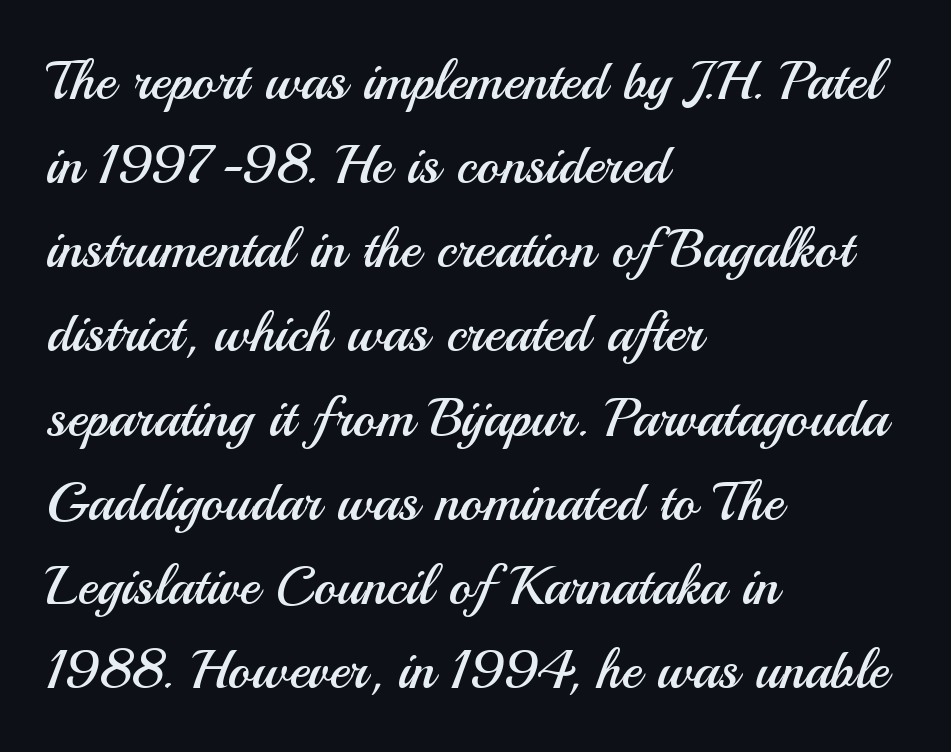
Q: Is the text bold? A: No.
Q: Is the text italic (slanted)? A: Yes.
Q: Is the typeface a serif or a sans-serif typeface? A: Sans-serif.
Q: Is the text underlined? A: No.
Q: How is the paragraph aligned? A: Left-aligned.
Q: Is the spacing between letters normal or unusually wide? A: Normal.
Q: Is the spacing between lines tight, normal or loose? A: Normal.
Q: Width (condensed, normal, or wide)? A: Normal.
Q: Stroke contrast? A: Medium.
Q: x-height? A: Small.
Q: Monospaced? A: No.
